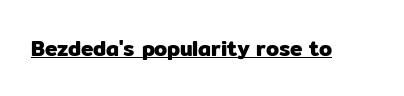
{"italic": "no", "underline": "yes", "letter_spacing": "normal", "letter_spacing_em": 0.0, "glyph_px": 21}
